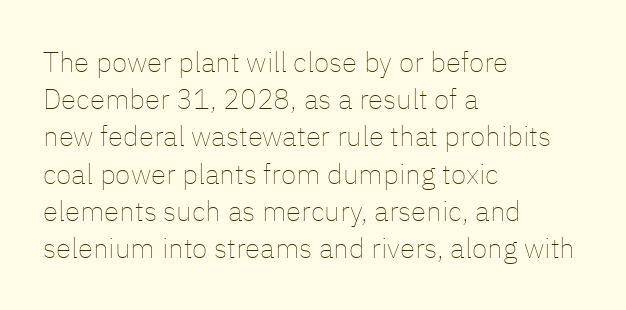
Think of a printed novel: that variable character pitch is what you see here. The letters stand straight up with perfectly vertical stems. Each word holds together tightly as a unit, with standard inter-letter gaps. The passage shown is not underscored anywhere. Does the leading feel generous? No, just average. Casual observation: everything's shoved over to the left.
